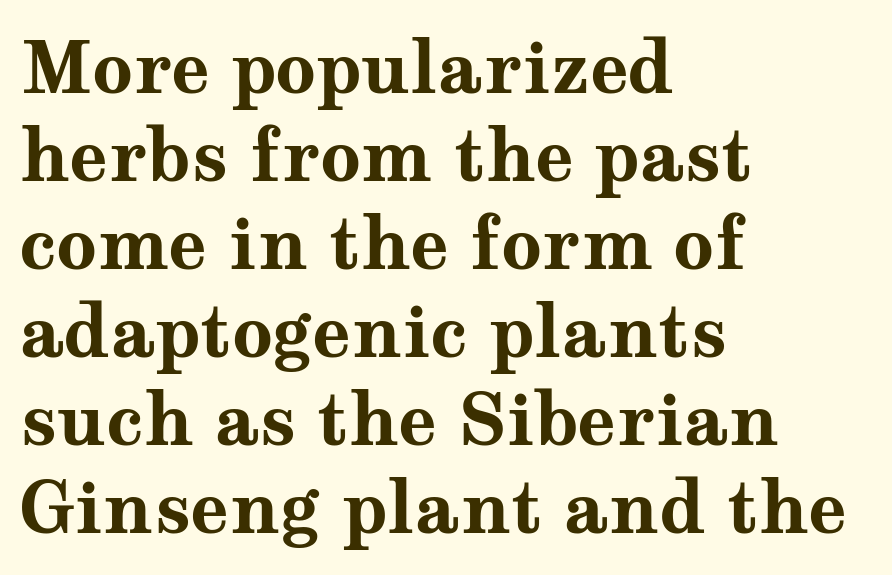
{"serif": "yes", "italic": "no", "bold": "yes", "weight": "bold", "width": "wide", "stroke_contrast": "medium", "x_height": "medium", "monospaced": "no", "underline": "no", "align": "left", "line_spacing_ratio": 1.24, "letter_spacing": "normal", "letter_spacing_em": 0.0, "glyph_px": 71}
